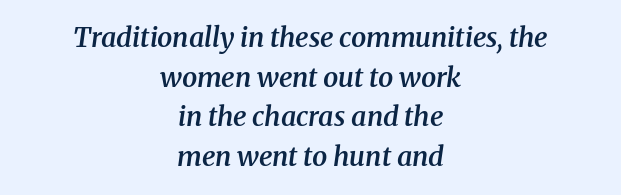
The image shows 27 px text type, italic (leaning right); set centered, normal line spacing (1.47x), normal letter spacing, not underlined.
